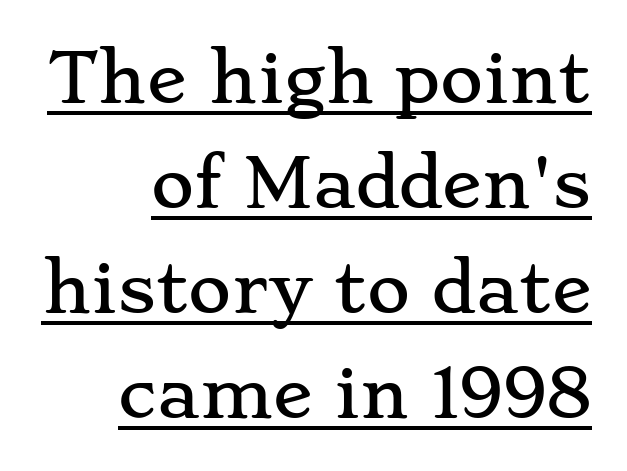
These characters rest on top of a visible drawn line. Type style note: has serifs. If you drew a line through each stem, it would be perfectly vertical. Is the block centered? No — it sits flush against the right margin. The lines sit at an ordinary, default distance from one another. Glyph-to-glyph distance matches everyday printed text.
